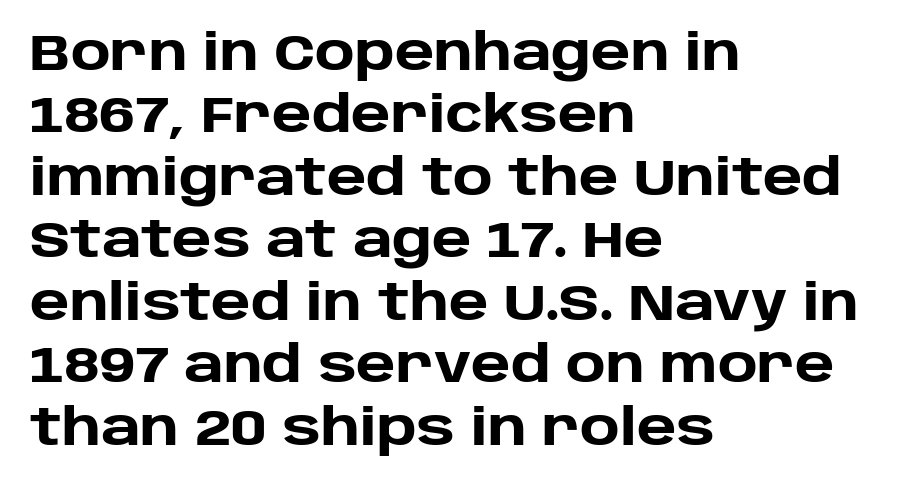
The glyphs have the mass of a bold cut. Here the glyphs are tracked normally, forming tight word shapes. Characters remain perfectly vertical along every line. Examine the stroke ends and you'll find no serifs.
